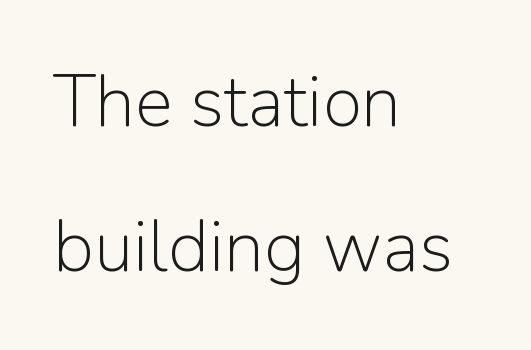
The image shows 72 px light sans-serif type, upright; set left-aligned, loose line spacing (2.01x), normal letter spacing, not underlined; low stroke contrast and a medium x-height.
